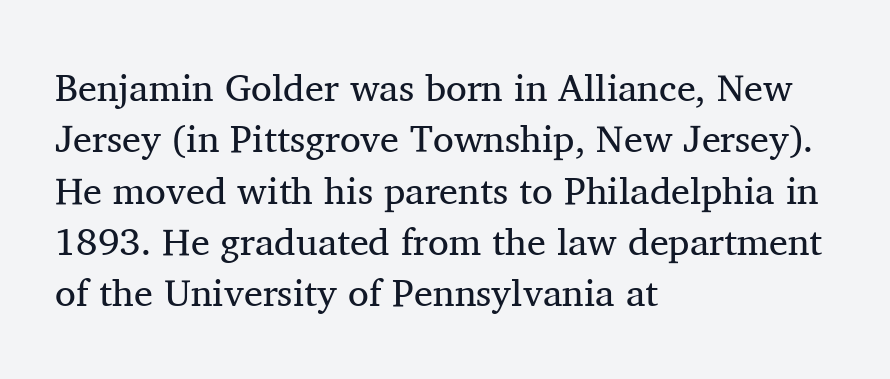
Descenders hang freely into open space. The lettering stays uniformly vertical, giving the passage a roman look. You could not count columns in this text — the font is proportionally spaced. Students, note that the glyphs here touch the page at normal intervals. Horizontal alignment here is leftward, the default for most running prose.
